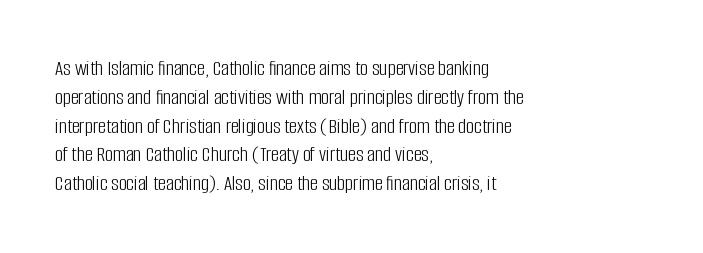
No extra ink here — the face is not bold. The ragged edge is on the right, which tells us the setting is flush left. Decoration check: the copy has no underline. Between one letter and the next there's only the usual sliver of space. No italicization has been applied; the sample stays upright. Successive baselines arrive at the customary interval.
